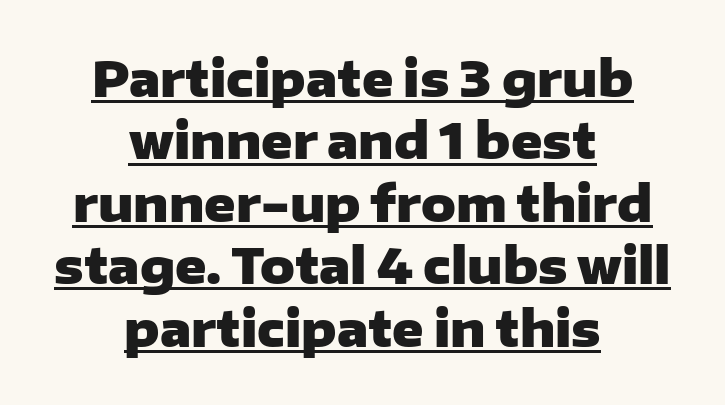
Here the glyphs are tracked normally, forming tight word shapes. Ordinary non-slanted type is in use. The paragraph shown floats in the horizontal middle. Each line of the rendering has a horizontal stroke beneath the glyphs. Notice how thick the strokes are: this is what a full bold looks like.
